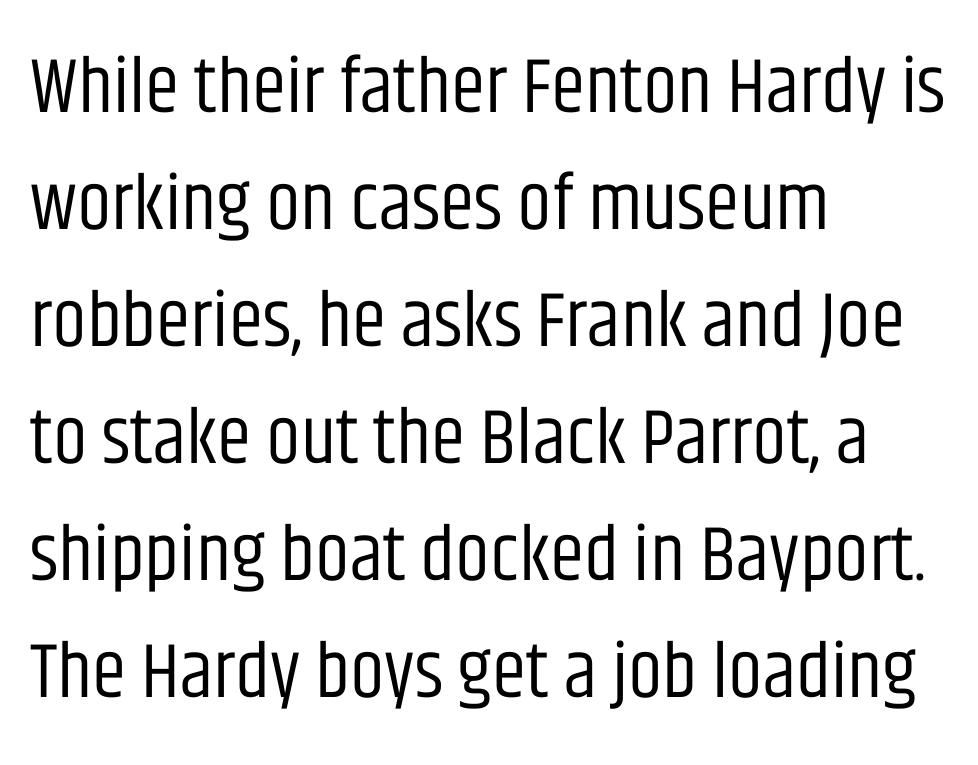
{"serif": "no", "italic": "no", "bold": "no", "weight": "regular", "width": "condensed", "stroke_contrast": "low", "x_height": "large", "monospaced": "no", "underline": "no", "align": "left", "line_spacing": "normal", "line_spacing_ratio": 1.5, "letter_spacing": "normal", "letter_spacing_em": 0.0, "glyph_px": 78}
